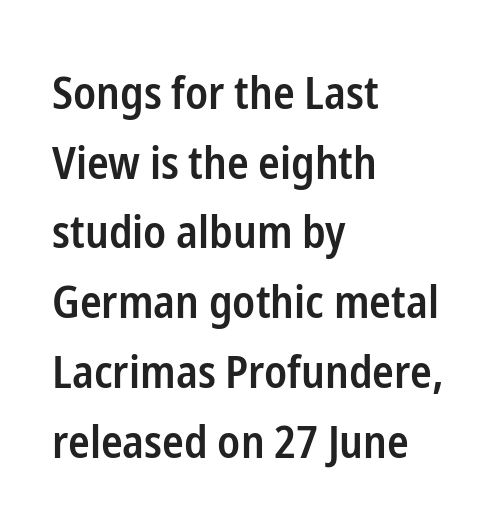
{"serif": "no", "italic": "no", "bold": "semi", "weight": "semibold", "width": "condensed", "stroke_contrast": "low", "x_height": "medium", "monospaced": "no", "underline": "no", "align": "left", "line_spacing": "normal", "line_spacing_ratio": 1.55, "letter_spacing": "normal", "letter_spacing_em": 0.0, "glyph_px": 45}
